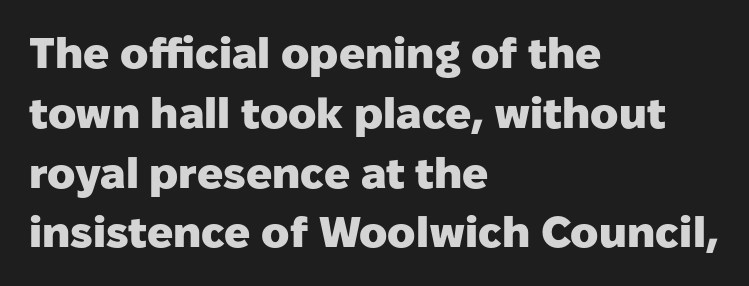
Line starts are locked; line ends wander. Default kerning and tracking; the words read as compact shapes. Vertical strokes here are truly vertical. Quick note: underline off.
